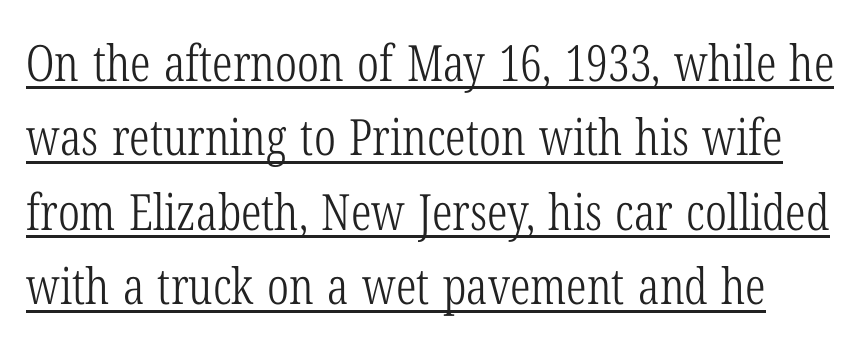
{"serif": "yes", "italic": "no", "bold": "no", "weight": "light", "width": "condensed", "stroke_contrast": "low", "x_height": "medium", "monospaced": "no", "underline": "yes", "line_spacing": "normal", "line_spacing_ratio": 1.49, "letter_spacing": "normal", "letter_spacing_em": 0.0, "glyph_px": 50}
